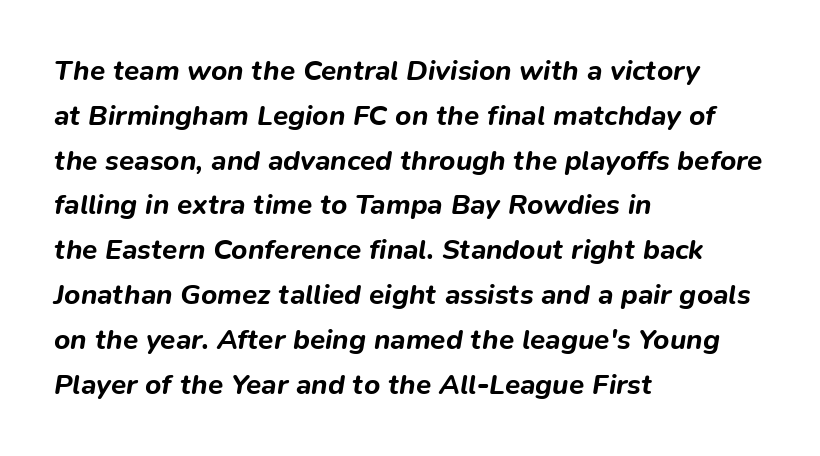
The image shows 28 px bold type, italic (leaning right); set left-aligned, normal line spacing (1.6x), normal letter spacing, not underlined; low stroke contrast and a medium x-height.
